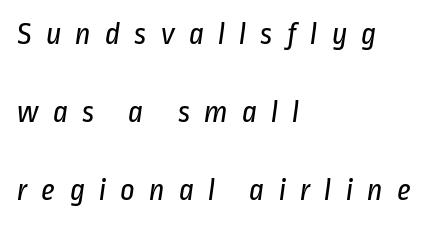
The image shows 32 px regular-weight, condensed sans-serif type; set left-aligned, loose line spacing (2.44x), unusually wide letter spacing (+0.44 em), not underlined; low stroke contrast and a medium x-height.
